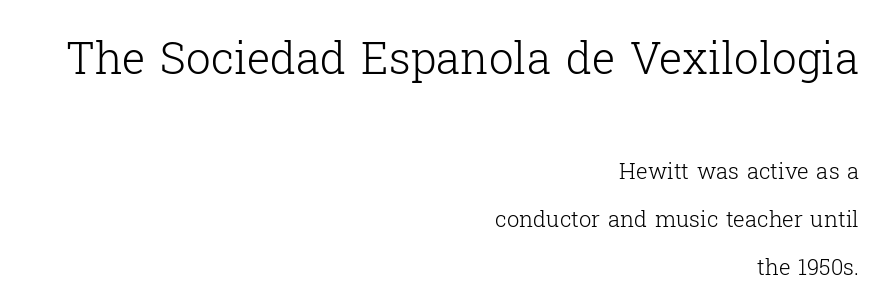
{"serif": "yes", "italic": "no", "bold": "no", "weight": "light", "width": "normal", "stroke_contrast": "low", "x_height": "medium", "monospaced": "no", "underline": "no", "align": "right", "line_spacing": "loose", "line_spacing_ratio": 2.19, "letter_spacing": "normal", "letter_spacing_em": 0.0, "larger_block": "first", "size_ratio": 2.0, "glyph_px": 44}
